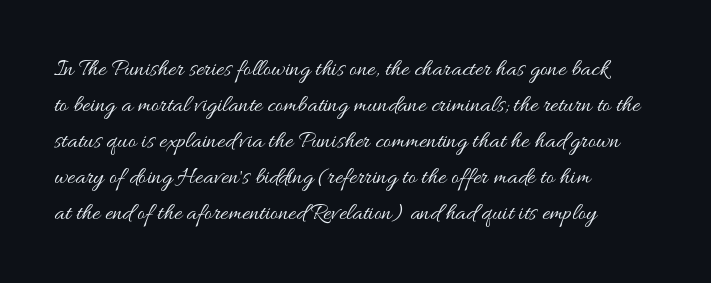
The image shows 24 px text type; set left-aligned, normal line spacing (1.5x), normal letter spacing, not underlined.
